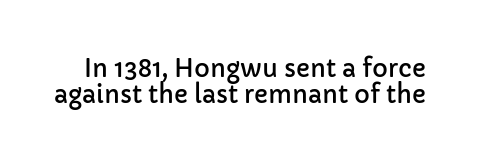
The image shows 24 px text type, upright; set tight line spacing (1.09x), normal letter spacing, not underlined.
